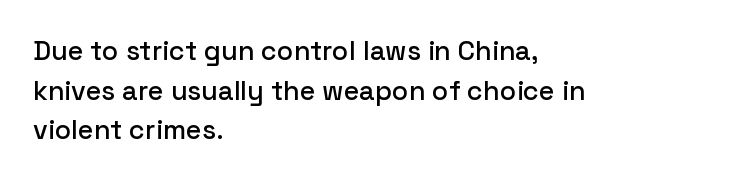
Q: Is the text italic (slanted)? A: No, it is upright.
Q: Is the text underlined? A: No.
Q: How is the paragraph aligned? A: Left-aligned.
Q: Is the spacing between letters normal or unusually wide? A: Normal.
Q: Is the spacing between lines tight, normal or loose? A: Normal.
